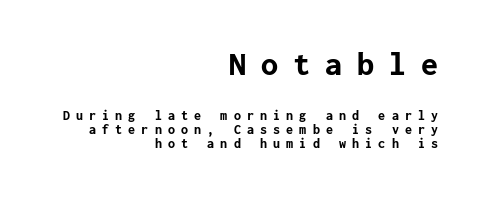
Q: Is the text bold? A: Yes.
Q: Is the text italic (slanted)? A: No, it is upright.
Q: Is the typeface a serif or a sans-serif typeface? A: Sans-serif.
Q: Is the text underlined? A: No.
Q: How is the paragraph aligned? A: Right-aligned.
Q: Is the spacing between letters normal or unusually wide? A: Unusually wide.
Q: Is the spacing between lines tight, normal or loose? A: Tight.
Q: Which block of text is set in a larger size, the first (top) or the second (bottom)? A: The first (top) one.
Q: Width (condensed, normal, or wide)? A: Normal.
Q: Stroke contrast? A: Low.
Q: x-height? A: Medium.
